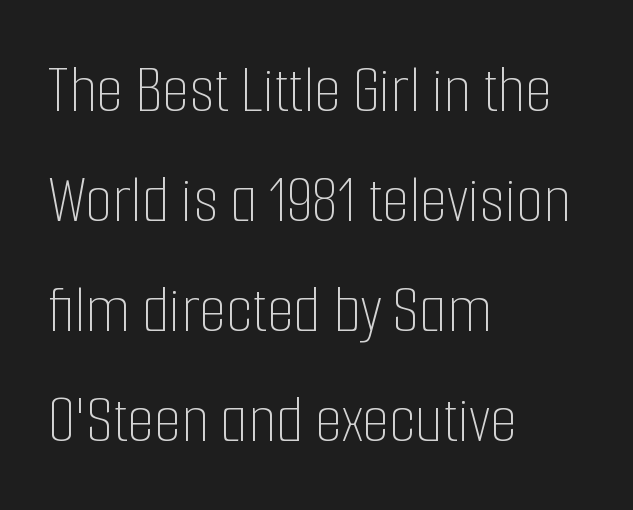
The image shows 70 px thin, condensed type, upright; set left-aligned, normal line spacing (1.57x), normal letter spacing, not underlined; low stroke contrast and a medium x-height.
